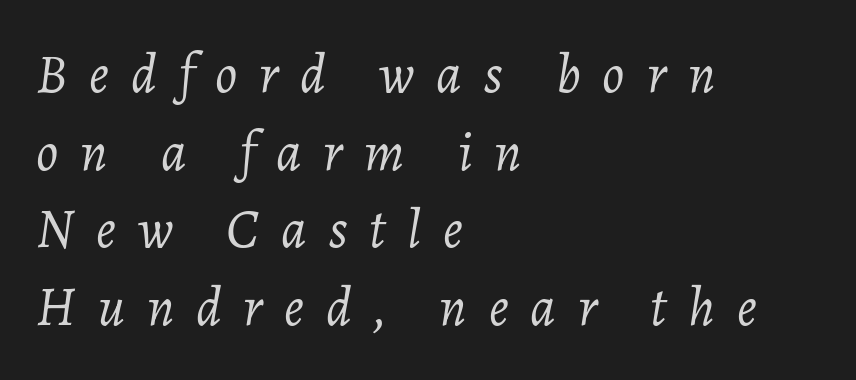
Q: Is the text bold? A: No.
Q: Is the text italic (slanted)? A: Yes, it leans right by about 7 degrees.
Q: Is the text underlined? A: No.
Q: How is the paragraph aligned? A: Left-aligned.
Q: Is the spacing between letters normal or unusually wide? A: Unusually wide.
Q: Is the spacing between lines tight, normal or loose? A: Normal.
Q: Width (condensed, normal, or wide)? A: Normal.
Q: Stroke contrast? A: Low.
Q: x-height? A: Medium.
Q: Monospaced? A: No.
